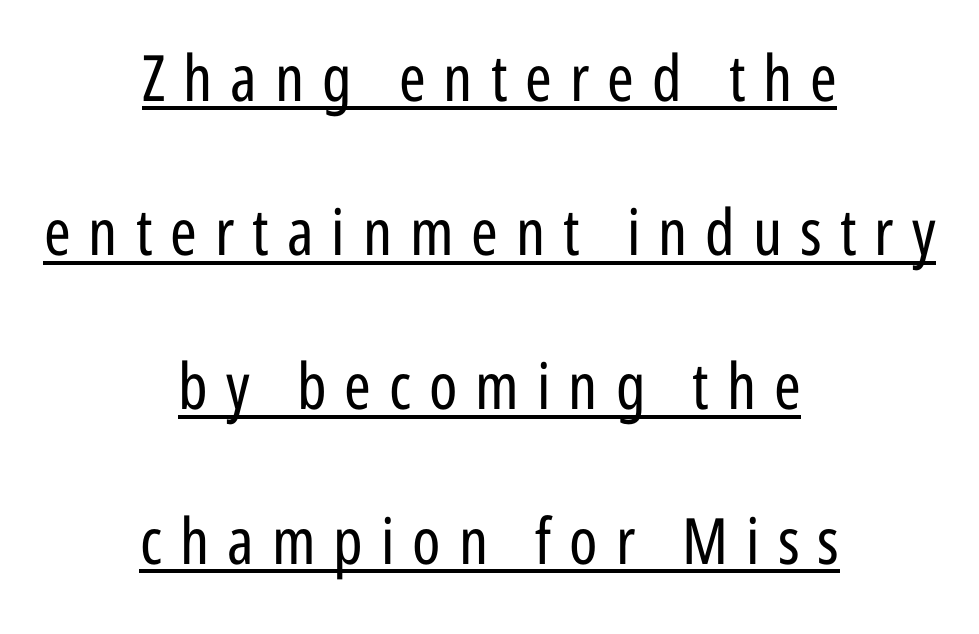
Q: Is the text bold? A: No.
Q: Is the text italic (slanted)? A: No, it is upright.
Q: Is the typeface a serif or a sans-serif typeface? A: Sans-serif.
Q: Is the text underlined? A: Yes.
Q: How is the paragraph aligned? A: Centered.
Q: Is the spacing between letters normal or unusually wide? A: Unusually wide.
Q: Is the spacing between lines tight, normal or loose? A: Loose.
Q: Width (condensed, normal, or wide)? A: Condensed.
Q: Stroke contrast? A: Low.
Q: x-height? A: Medium.
Q: Monospaced? A: No.
